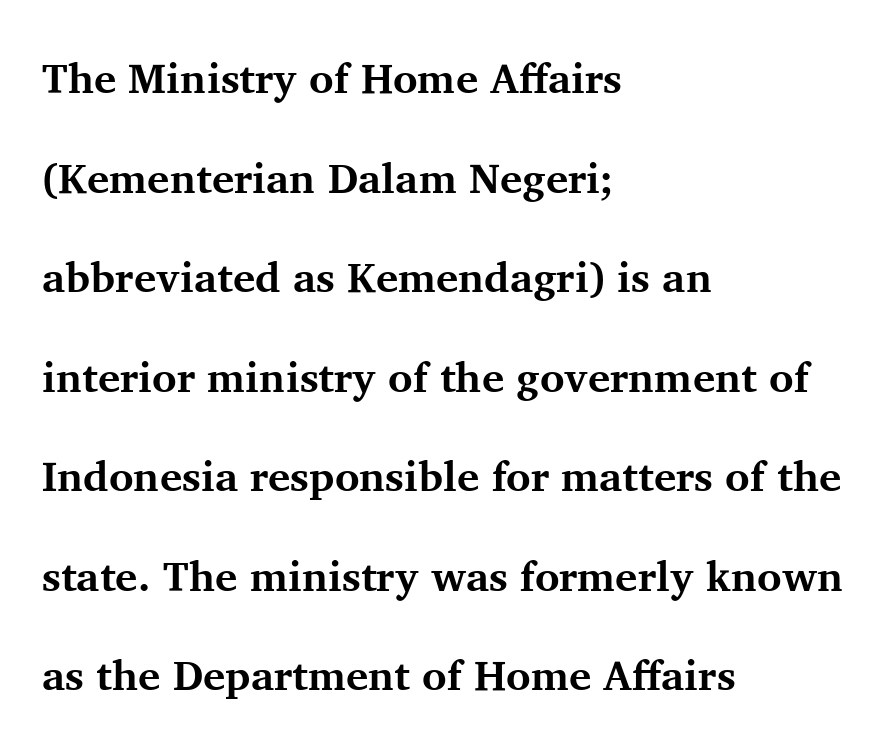
{"serif": "yes", "italic": "no", "bold": "yes", "weight": "bold", "width": "normal", "stroke_contrast": "medium", "x_height": "medium", "monospaced": "no", "underline": "no", "align": "left", "line_spacing": "loose", "line_spacing_ratio": 2.37, "letter_spacing": "normal", "letter_spacing_em": 0.0, "glyph_px": 42}
